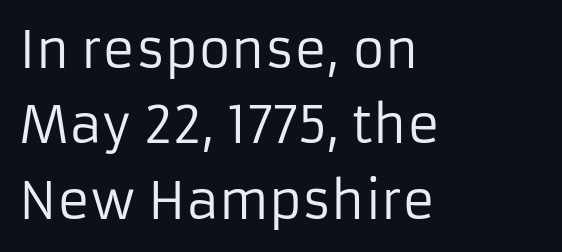
The image shows 50 px regular-weight sans-serif type, upright; set left-aligned, normal line spacing (1.51x), normal letter spacing, not underlined; low stroke contrast and a medium x-height.
